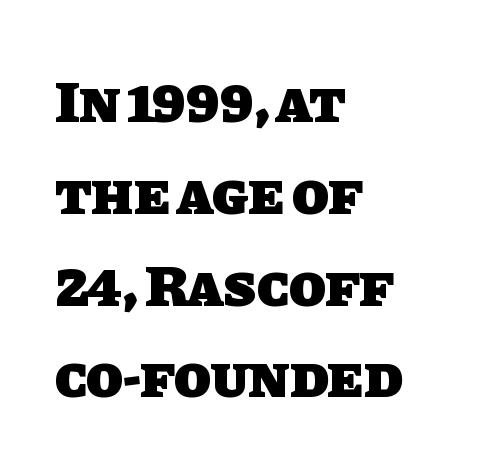
The image shows 60 px heavy sans-serif type; set left-aligned, normal line spacing (1.53x), normal letter spacing, not underlined; low stroke contrast and a large x-height.
